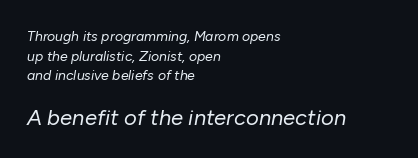
Q: Is the text bold? A: No.
Q: Is the text italic (slanted)? A: Yes, it leans right by about 10 degrees.
Q: Is the text underlined? A: No.
Q: How is the paragraph aligned? A: Left-aligned.
Q: Is the spacing between letters normal or unusually wide? A: Normal.
Q: Is the spacing between lines tight, normal or loose? A: Normal.
Q: Which block of text is set in a larger size, the first (top) or the second (bottom)? A: The second (bottom) one.
